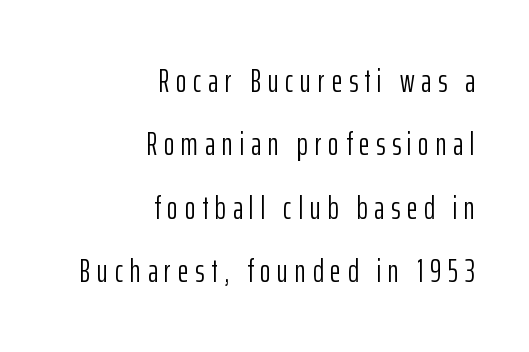
The image shows 33 px light, condensed sans-serif type, upright; set right-aligned, loose line spacing (1.92x), unusually wide letter spacing (+0.2 em), not underlined; low stroke contrast and a medium x-height.
